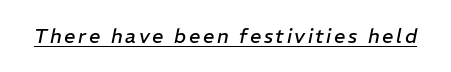
The font is comparable to plain body text, perhaps lighter. Is the type slanted? Yes — the strokes lean at a clear angle. Compared with undecorated copy, this sample adds a rule below the words.
